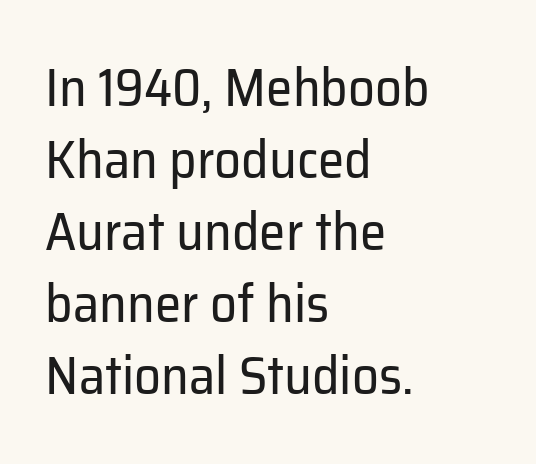
Q: Is the text bold? A: No.
Q: Is the text italic (slanted)? A: No, it is upright.
Q: Is the typeface a serif or a sans-serif typeface? A: Sans-serif.
Q: Is the text underlined? A: No.
Q: How is the paragraph aligned? A: Left-aligned.
Q: Is the spacing between letters normal or unusually wide? A: Normal.
Q: Is the spacing between lines tight, normal or loose? A: Normal.
Q: Width (condensed, normal, or wide)? A: Normal.
Q: Stroke contrast? A: Low.
Q: x-height? A: Medium.
Q: Monospaced? A: No.
